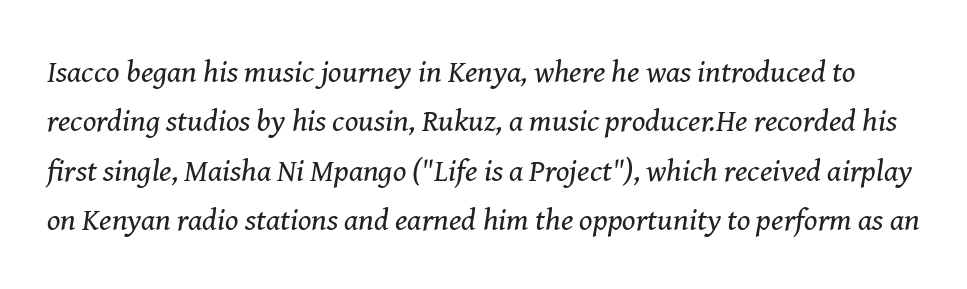
{"serif": "yes", "italic": "yes", "lean": "right", "slant_degrees": 8, "bold": "no", "weight": "regular", "width": "normal", "stroke_contrast": "medium", "x_height": "medium", "monospaced": "no", "underline": "no", "line_spacing": "normal", "line_spacing_ratio": 1.59, "letter_spacing": "normal", "letter_spacing_em": 0.0, "glyph_px": 31}
